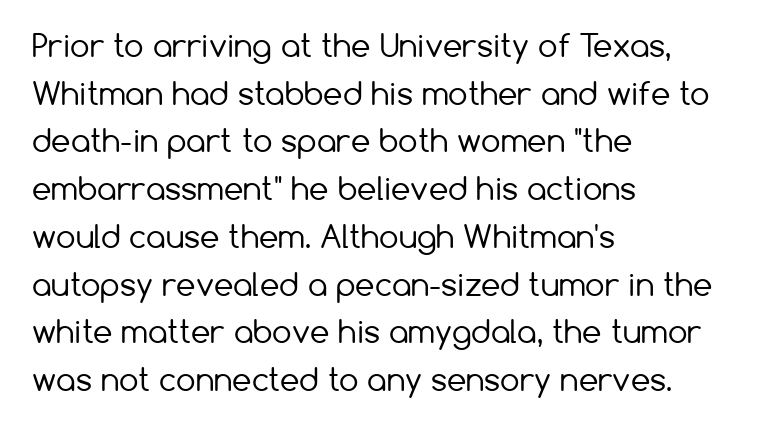
Q: Is the text bold? A: No.
Q: Is the text italic (slanted)? A: No, it is upright.
Q: Is the typeface a serif or a sans-serif typeface? A: Sans-serif.
Q: Is the text underlined? A: No.
Q: How is the paragraph aligned? A: Left-aligned.
Q: Is the spacing between letters normal or unusually wide? A: Normal.
Q: Is the spacing between lines tight, normal or loose? A: Normal.
Q: Width (condensed, normal, or wide)? A: Normal.
Q: Stroke contrast? A: Low.
Q: x-height? A: Medium.
Q: Monospaced? A: No.
